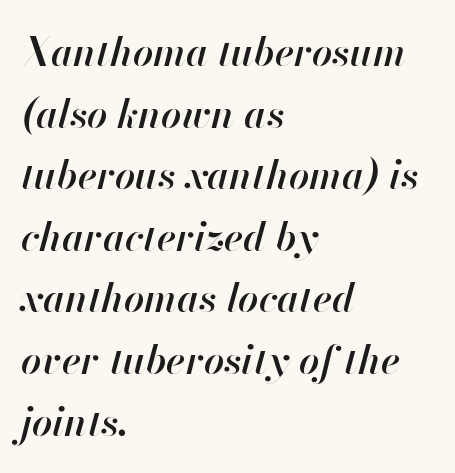
{"italic": "yes", "lean": "right", "slant_degrees": 13, "bold": "semi", "weight": "semibold", "width": "normal", "stroke_contrast": "high", "x_height": "small", "monospaced": "no", "underline": "no", "align": "left", "line_spacing": "normal", "line_spacing_ratio": 1.54, "letter_spacing": "normal", "letter_spacing_em": 0.0, "glyph_px": 40}
